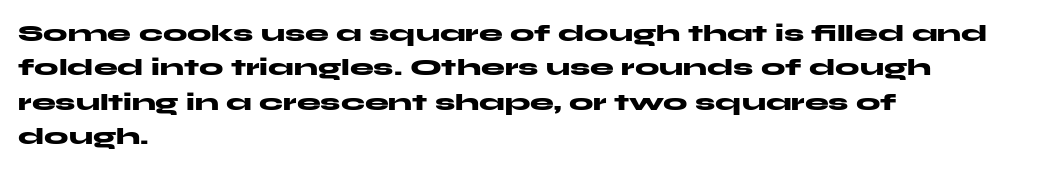
Q: Is the text bold? A: Yes.
Q: Is the text italic (slanted)? A: No, it is upright.
Q: Is the text underlined? A: No.
Q: How is the paragraph aligned? A: Left-aligned.
Q: Is the spacing between letters normal or unusually wide? A: Normal.
Q: Is the spacing between lines tight, normal or loose? A: Normal.
